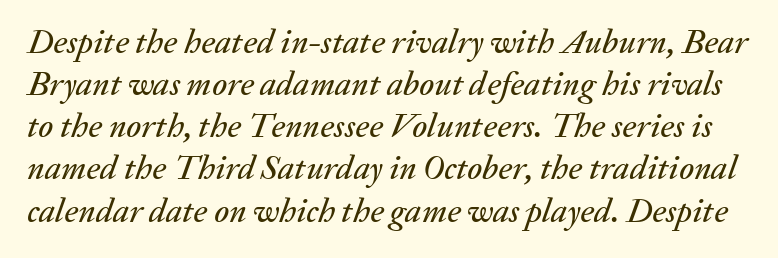
Q: Is the text italic (slanted)? A: Yes, it leans right by about 20 degrees.
Q: Is the text underlined? A: No.
Q: Is the spacing between letters normal or unusually wide? A: Normal.
Q: Width (condensed, normal, or wide)? A: Normal.
Q: Stroke contrast? A: Medium.
Q: x-height? A: Medium.
Q: Monospaced? A: No.
